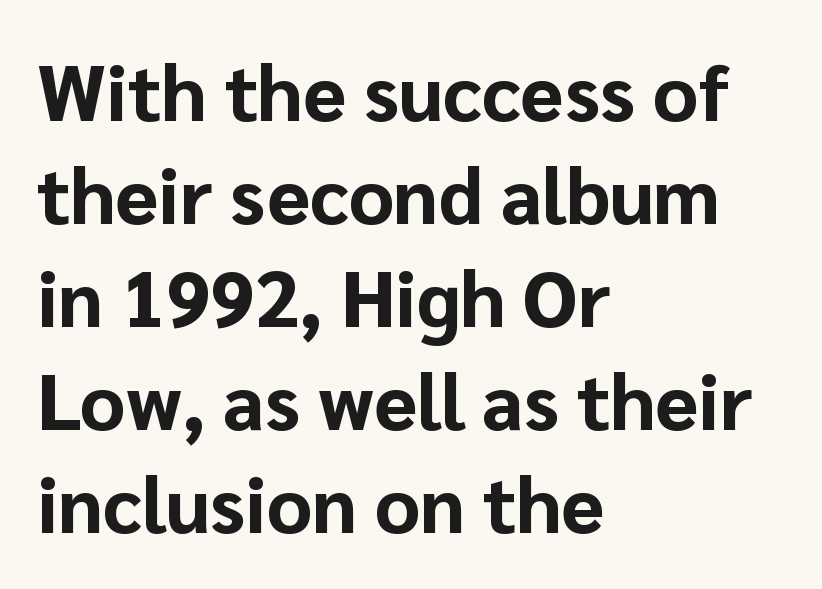
{"serif": "no", "italic": "no", "bold": "yes", "weight": "bold", "width": "normal", "stroke_contrast": "low", "x_height": "medium", "monospaced": "no", "underline": "no", "align": "left", "line_spacing": "normal", "line_spacing_ratio": 1.32, "letter_spacing": "normal", "letter_spacing_em": 0.0, "glyph_px": 78}
